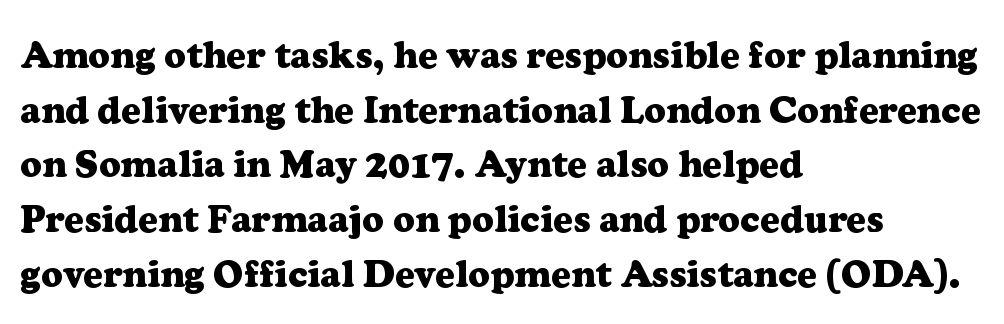
The font's upright variant was chosen for this text. Do the characters align in a grid? No, the font is proportional. Old-style or modern, the face here clearly has serifs. The lines are quadded left.
